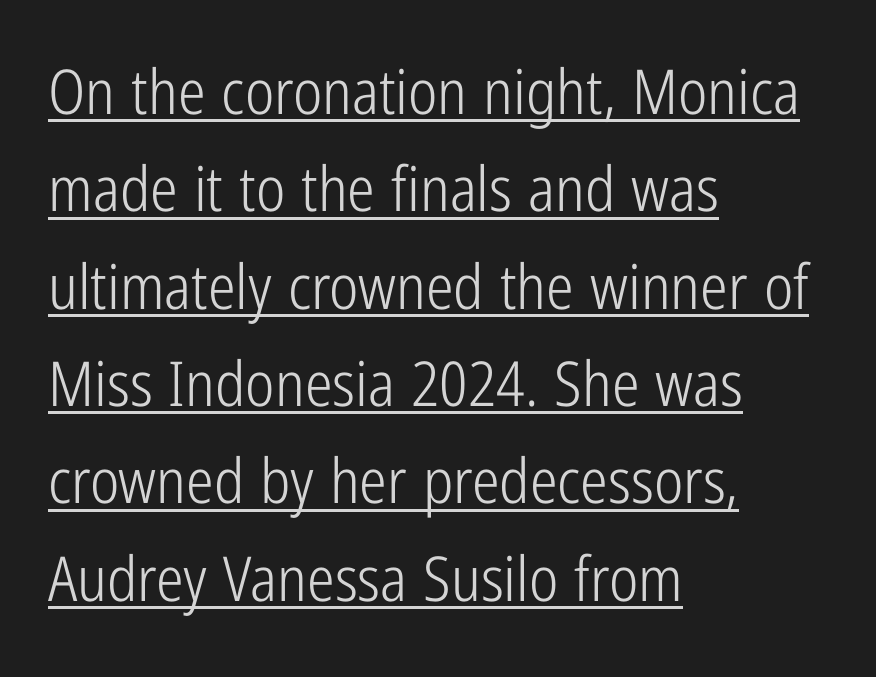
{"serif": "no", "italic": "no", "bold": "no", "weight": "light", "width": "condensed", "stroke_contrast": "low", "x_height": "medium", "monospaced": "no", "underline": "yes", "align": "left", "line_spacing": "normal", "line_spacing_ratio": 1.57, "letter_spacing": "normal", "letter_spacing_em": 0.0, "glyph_px": 62}
